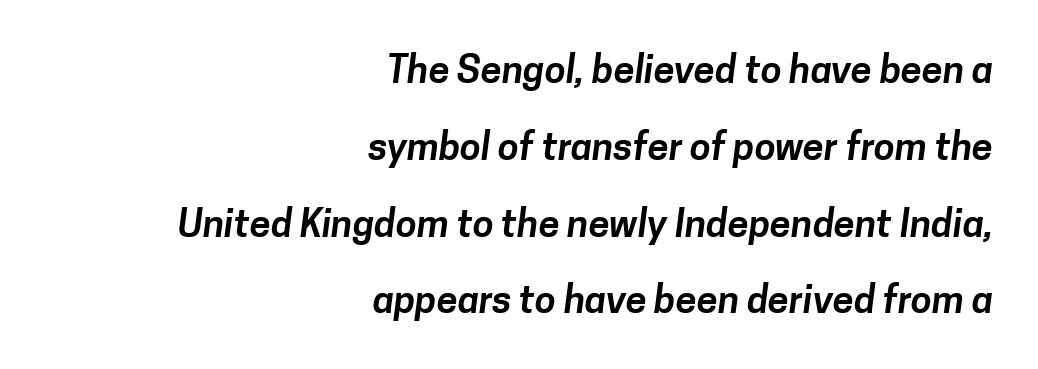
{"serif": "no", "width": "normal", "stroke_contrast": "low", "x_height": "medium", "monospaced": "no", "underline": "no", "align": "right", "line_spacing": "loose", "line_spacing_ratio": 2.02, "letter_spacing": "normal", "letter_spacing_em": 0.0, "glyph_px": 38}
